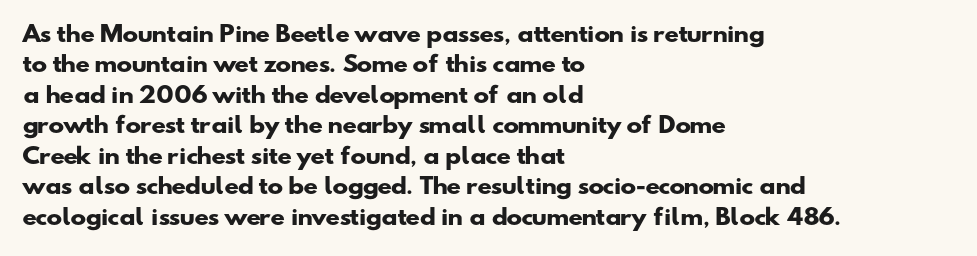
The image shows 21 px bold type; set left-aligned, normal line spacing (1.45x), normal letter spacing, not underlined.
